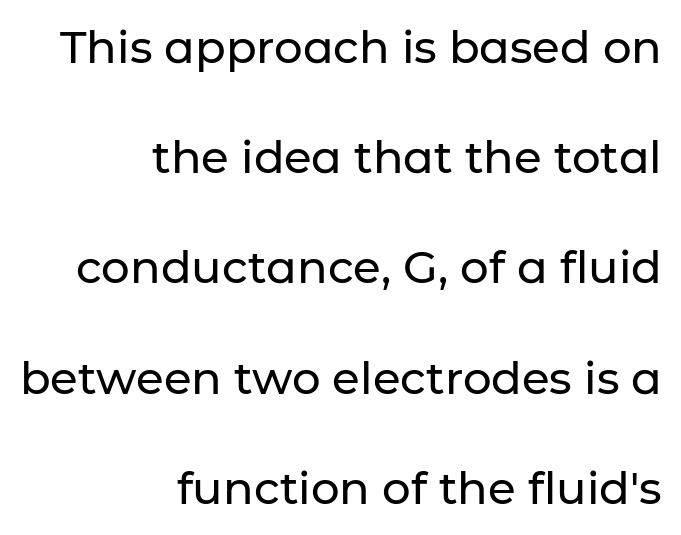
The image shows 45 px sans-serif type, upright; set right-aligned, loose line spacing (2.45x), normal letter spacing, not underlined; low stroke contrast and a medium x-height.
